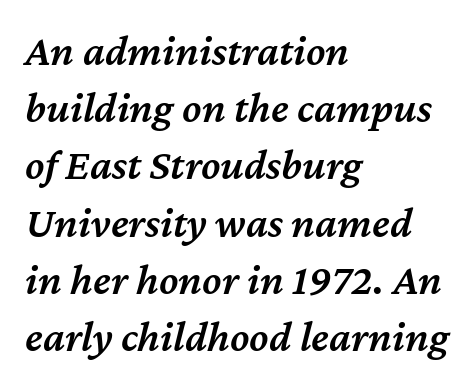
Leading matches the norm, producing a regular column. Each letter keeps its own natural width here, so spacing adapts to shape. Anything drawn beneath the words? Only blank space. The paragraph has a hard left edge and a soft right edge. The line texture is even and compact thanks to regular tracking.
